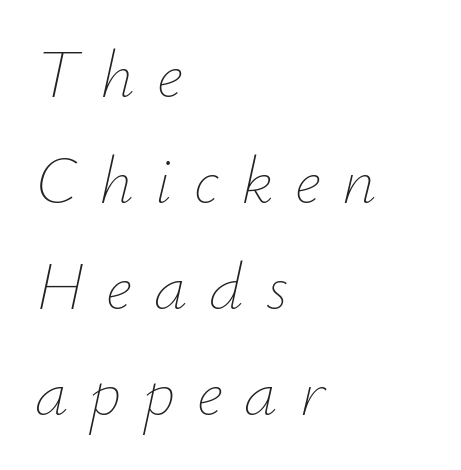
Q: Is the text bold? A: No.
Q: Is the text italic (slanted)? A: Yes, it leans right by about 12 degrees.
Q: Is the text underlined? A: No.
Q: How is the paragraph aligned? A: Left-aligned.
Q: Is the spacing between letters normal or unusually wide? A: Unusually wide.
Q: Is the spacing between lines tight, normal or loose? A: Normal.
Q: Width (condensed, normal, or wide)? A: Normal.
Q: Stroke contrast? A: Low.
Q: x-height? A: Small.
Q: Monospaced? A: No.
